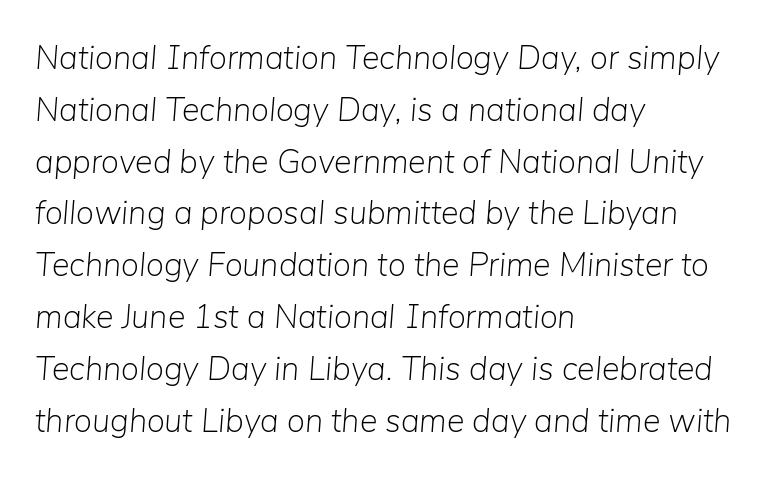
Q: Is the text bold? A: No.
Q: Is the text italic (slanted)? A: Yes, it leans right by about 5 degrees.
Q: Is the text underlined? A: No.
Q: How is the paragraph aligned? A: Left-aligned.
Q: Is the spacing between letters normal or unusually wide? A: Normal.
Q: Is the spacing between lines tight, normal or loose? A: Normal.
Q: Width (condensed, normal, or wide)? A: Normal.
Q: Stroke contrast? A: Low.
Q: x-height? A: Medium.
Q: Monospaced? A: No.
